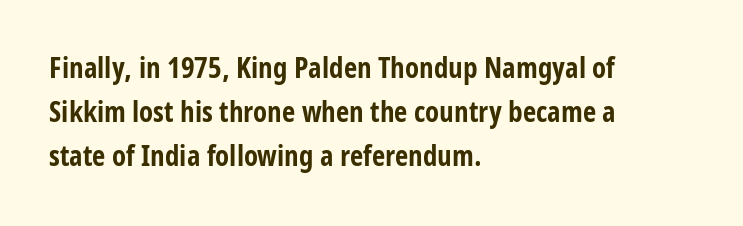
The image shows 29 px bold, condensed sans-serif type, upright; set left-aligned, normal line spacing (1.51x), normal letter spacing, not underlined; low stroke contrast and a large x-height.
